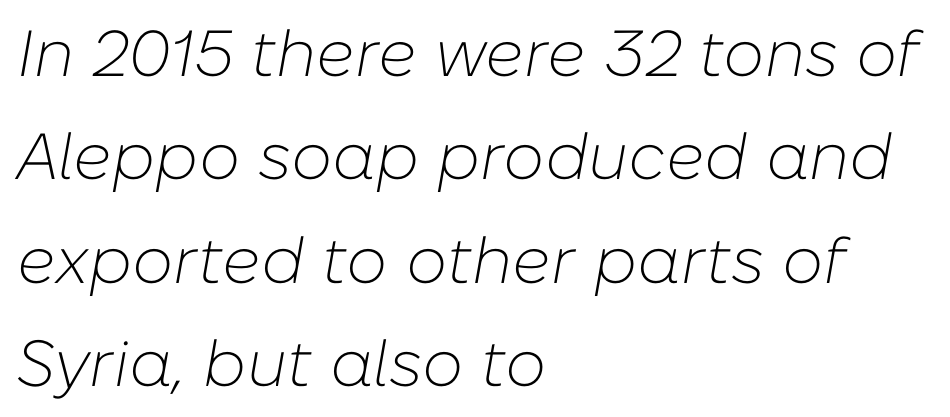
Q: Is the text bold? A: No.
Q: Is the text italic (slanted)? A: Yes, it leans right by about 10 degrees.
Q: Is the text underlined? A: No.
Q: How is the paragraph aligned? A: Left-aligned.
Q: Is the spacing between letters normal or unusually wide? A: Normal.
Q: Is the spacing between lines tight, normal or loose? A: Normal.
Q: Width (condensed, normal, or wide)? A: Normal.
Q: Stroke contrast? A: Low.
Q: x-height? A: Medium.
Q: Monospaced? A: No.
